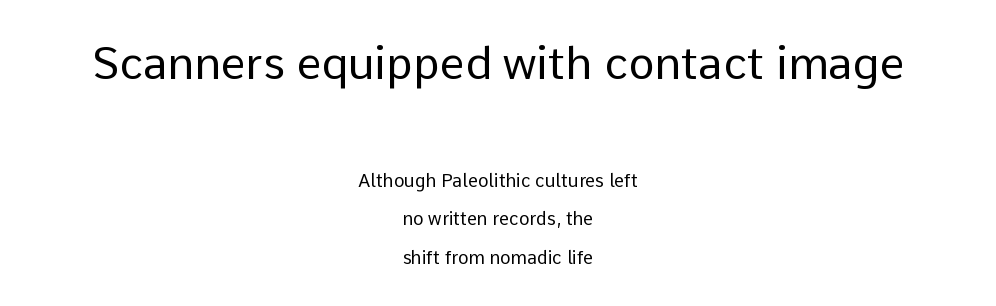
Q: Is the text bold? A: No.
Q: Is the text italic (slanted)? A: No, it is upright.
Q: Is the typeface a serif or a sans-serif typeface? A: Sans-serif.
Q: Is the text underlined? A: No.
Q: How is the paragraph aligned? A: Centered.
Q: Is the spacing between letters normal or unusually wide? A: Normal.
Q: Is the spacing between lines tight, normal or loose? A: Loose.
Q: Which block of text is set in a larger size, the first (top) or the second (bottom)? A: The first (top) one.
Q: Width (condensed, normal, or wide)? A: Normal.
Q: Stroke contrast? A: Low.
Q: x-height? A: Medium.
Q: Monospaced? A: No.
